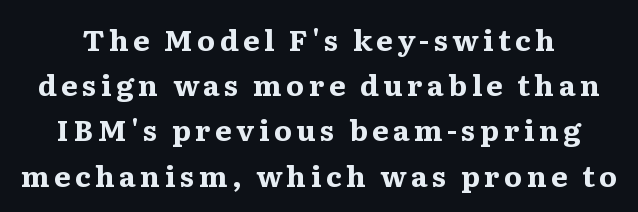
Q: Is the text bold? A: Yes.
Q: Is the text italic (slanted)? A: No, it is upright.
Q: Is the typeface a serif or a sans-serif typeface? A: Serif.
Q: Is the text underlined? A: No.
Q: Is the spacing between lines tight, normal or loose? A: Normal.
Q: Width (condensed, normal, or wide)? A: Wide.
Q: Stroke contrast? A: Medium.
Q: x-height? A: Medium.
Q: Monospaced? A: No.
